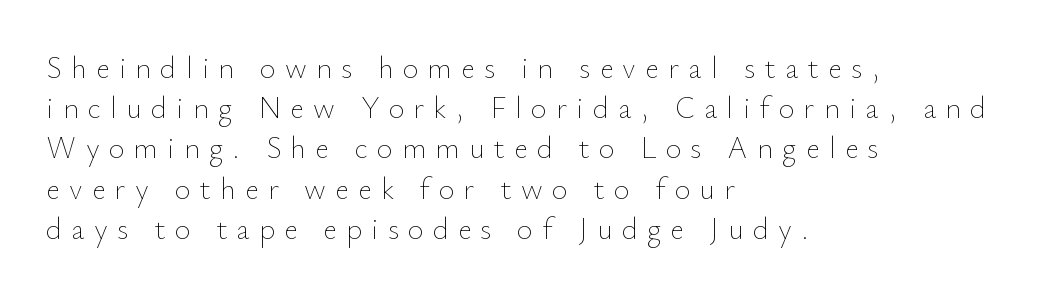
Rendered with straight, roman letterforms. The typesetting does not lean heavy: it is not bold. Reading down the block, your eye returns to a fixed left position each line. These lines sit exactly where default settings would place them. Character widths vary here, with narrow letters taking less room than wide ones. Rule under the text: the space is simply empty.
